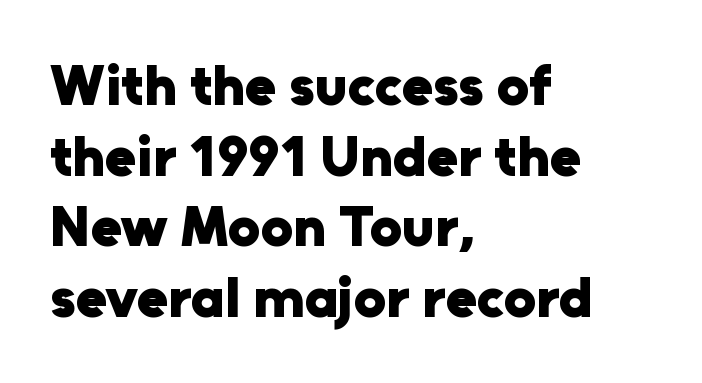
Q: Is the text bold? A: Yes.
Q: Is the text italic (slanted)? A: No, it is upright.
Q: Is the typeface a serif or a sans-serif typeface? A: Sans-serif.
Q: Is the text underlined? A: No.
Q: How is the paragraph aligned? A: Left-aligned.
Q: Is the spacing between letters normal or unusually wide? A: Normal.
Q: Width (condensed, normal, or wide)? A: Normal.
Q: Stroke contrast? A: Low.
Q: x-height? A: Medium.
Q: Monospaced? A: No.
